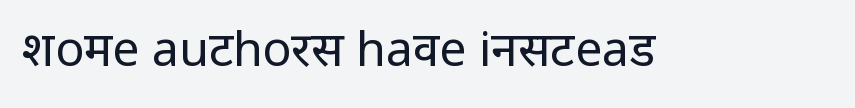
Observe the absence of serifs on each vertical stroke in this sample. The passage shown has conventional tracking throughout. Every character sits straight up, as roman type does. No letter is thick-stroked: the sample isn't bold. Think of a printed novel: that variable character pitch is what you see here. The area under the type is left untouched.
